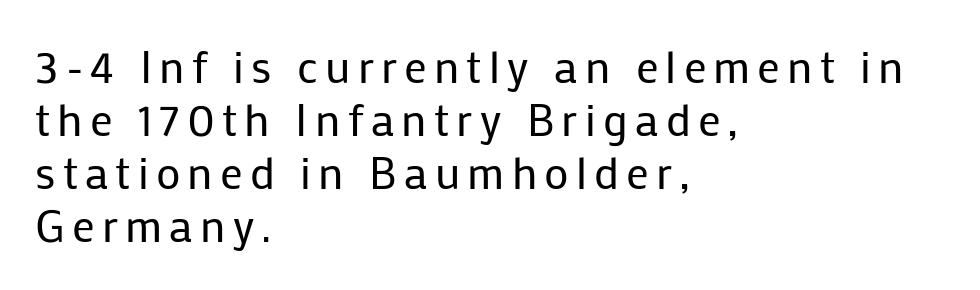
The image shows 45 px regular-weight sans-serif type, upright; set left-aligned, line spacing 1.18x, not underlined; low stroke contrast and a medium x-height.
